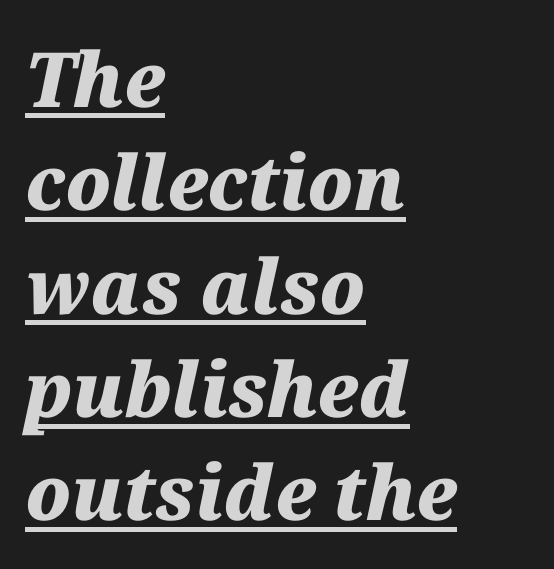
Q: Is the text bold? A: Yes.
Q: Is the text italic (slanted)? A: Yes, it leans right by about 12 degrees.
Q: Is the text underlined? A: Yes.
Q: How is the paragraph aligned? A: Left-aligned.
Q: Is the spacing between letters normal or unusually wide? A: Normal.
Q: Is the spacing between lines tight, normal or loose? A: Normal.
Q: Width (condensed, normal, or wide)? A: Normal.
Q: Stroke contrast? A: Medium.
Q: x-height? A: Medium.
Q: Monospaced? A: No.
